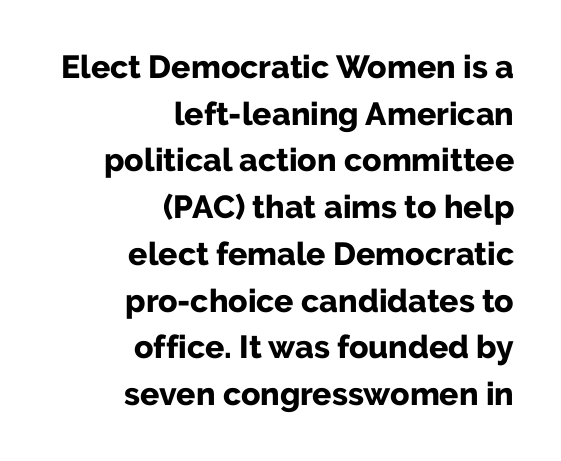
Summary of weight: heavy, a full bold. Posture: upright roman. Spacing between characters is what you'd get straight out of the box. The line-height multiplier appears to be the usual default. The face used here is proportionally spaced, like ordinary book or web type. Reading down the block, your eye finds every line finishing at a fixed right position.
